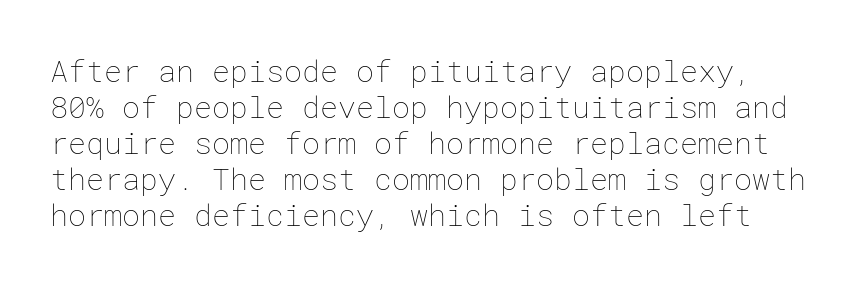
Q: Is the text bold? A: No.
Q: Is the text italic (slanted)? A: No, it is upright.
Q: Is the text underlined? A: No.
Q: Is the spacing between letters normal or unusually wide? A: Normal.
Q: Width (condensed, normal, or wide)? A: Normal.
Q: Stroke contrast? A: Low.
Q: x-height? A: Medium.
